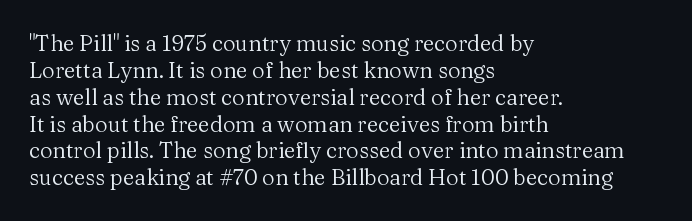
Honestly, the letter spacing is just normal — you wouldn't notice it. A student would call this left alignment; a typographer would say flush left, rag right. The font sits on the lighter half of the weight spectrum, regular included. Just letters on the line, the space beneath them empty.
